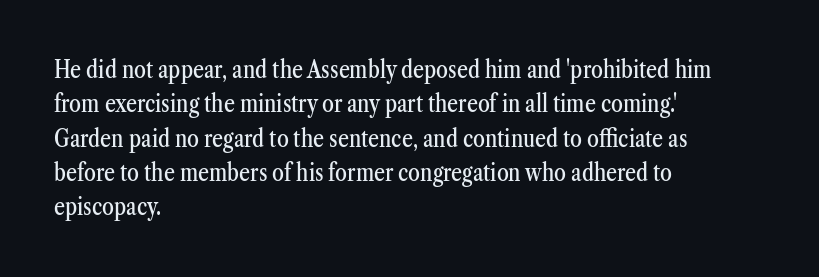
{"italic": "no", "underline": "no", "align": "left", "line_spacing": "normal", "line_spacing_ratio": 1.43, "letter_spacing": "normal", "letter_spacing_em": 0.0, "glyph_px": 24}
